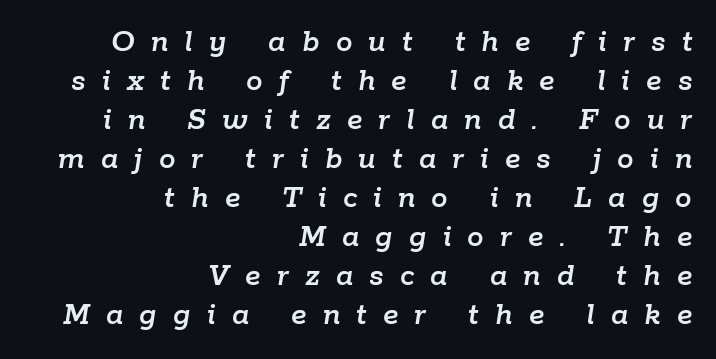
{"italic": "yes", "lean": "right", "slant_degrees": 9, "width": "normal", "stroke_contrast": "low", "x_height": "medium", "monospaced": "no", "underline": "no", "align": "right", "line_spacing_ratio": 1.18, "letter_spacing": "wide", "letter_spacing_em": 0.49, "glyph_px": 33}
